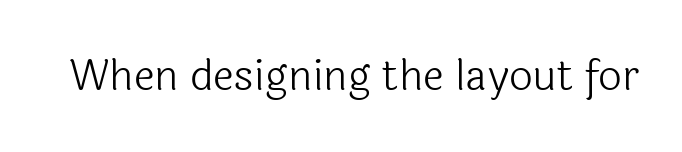
Default kerning and tracking; the words read as compact shapes. Character widths vary here, with narrow letters taking less room than wide ones. Anything drawn beneath the words? Only blank space. The strokes are not fattened; the text isn't bold. These lines were composed using upright roman letters.
